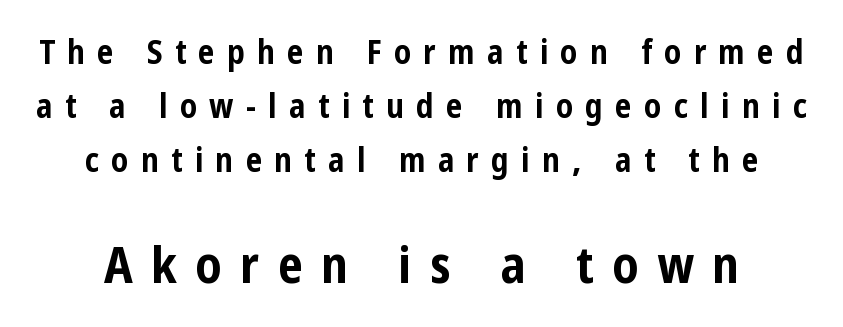
{"serif": "no", "italic": "no", "bold": "yes", "weight": "bold", "width": "condensed", "stroke_contrast": "low", "x_height": "medium", "monospaced": "no", "underline": "no", "line_spacing": "normal", "line_spacing_ratio": 1.63, "letter_spacing": "wide", "letter_spacing_em": 0.37, "larger_block": "second", "size_ratio": 1.52, "glyph_px": 50}
